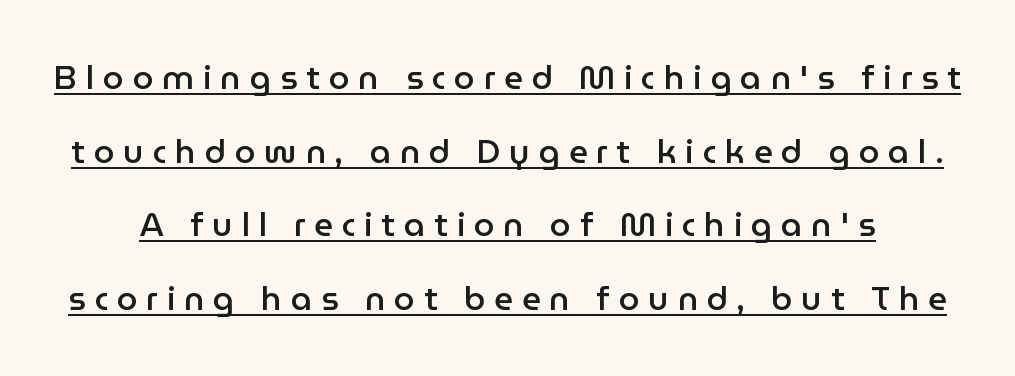
The image shows 33 px semibold sans-serif type, upright; set loose line spacing (2.23x), unusually wide letter spacing (+0.27 em), underlined; low stroke contrast and a medium x-height.
